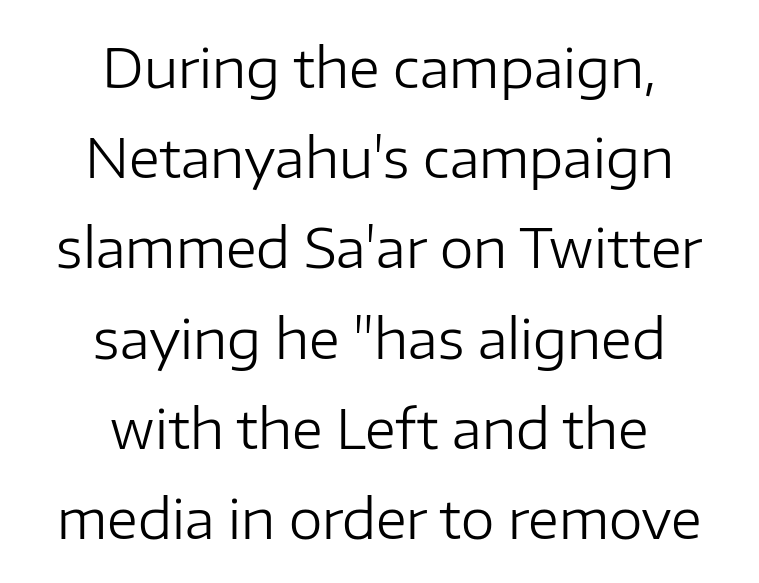
Q: Is the text bold? A: No.
Q: Is the text italic (slanted)? A: No, it is upright.
Q: Is the typeface a serif or a sans-serif typeface? A: Sans-serif.
Q: Is the text underlined? A: No.
Q: How is the paragraph aligned? A: Centered.
Q: Is the spacing between letters normal or unusually wide? A: Normal.
Q: Is the spacing between lines tight, normal or loose? A: Normal.
Q: Width (condensed, normal, or wide)? A: Normal.
Q: Stroke contrast? A: Low.
Q: x-height? A: Medium.
Q: Monospaced? A: No.
